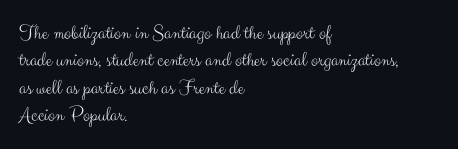
Reading down the block, your eye returns to a fixed left position each line. The weight tops out at a normal text grade. Interline gaps are of average width in this sample. The letters sit at their default tracking, neither squeezed nor spread.
